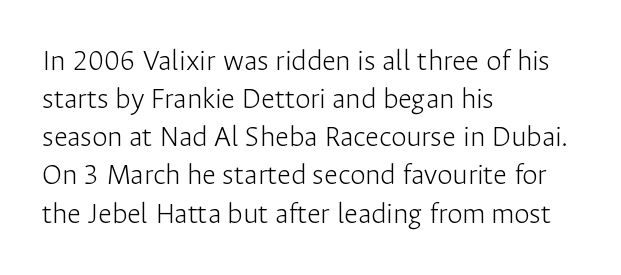
The image shows 31 px light sans-serif type, upright; set left-aligned, line spacing 1.23x, normal letter spacing, not underlined; low stroke contrast and a medium x-height.
